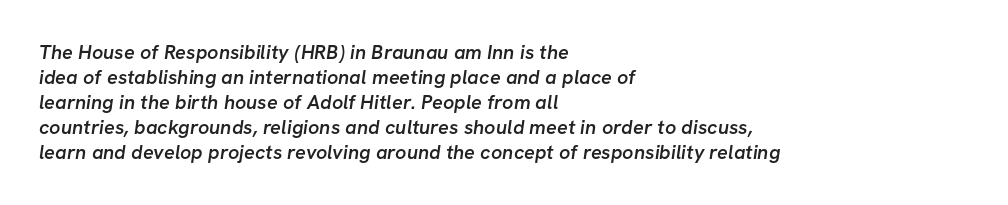
The rendering anchors every line to the left-hand side. The line-height multiplier appears to be the usual default. The passage shown is semibold, sitting just below true bold. Tracking value appears to be zero — textbook default spacing.
